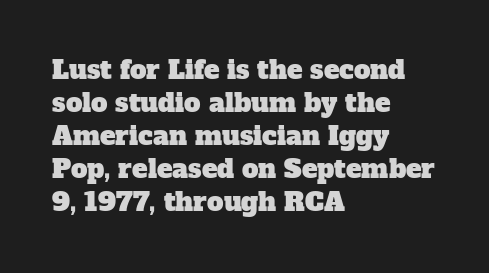
A student would call this left alignment; a typographer would say flush left, rag right. This block has exactly the height ordinary leading produces. The strip under each line holds only bare page. A typesetter would call this zero additional tracking.
